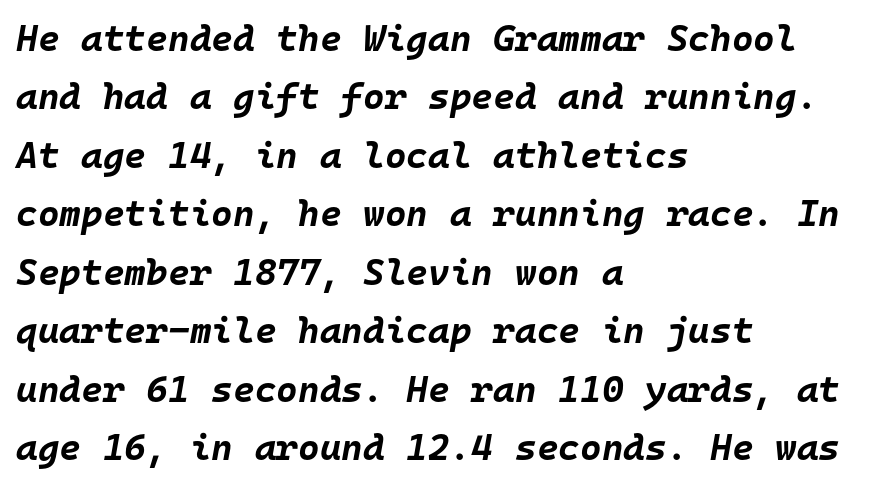
The foot of each line stays bare and open. Monospaced: the letters line up in strict vertical columns. Quick note: italic. A typesetter would call this leading conventional body-copy spacing. Default kerning and tracking; the words read as compact shapes. You'd pick this weight for a headline — it's a proper bold.
